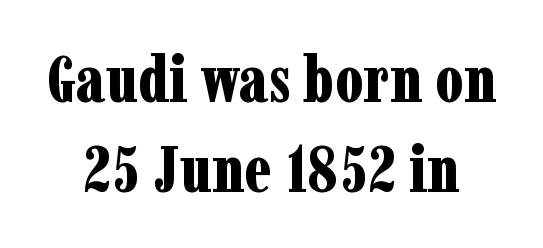
Q: Is the text bold? A: Yes.
Q: Is the text italic (slanted)? A: No, it is upright.
Q: Is the typeface a serif or a sans-serif typeface? A: Serif.
Q: Is the text underlined? A: No.
Q: Is the spacing between letters normal or unusually wide? A: Normal.
Q: Is the spacing between lines tight, normal or loose? A: Normal.
Q: Width (condensed, normal, or wide)? A: Condensed.
Q: Stroke contrast? A: Low.
Q: x-height? A: Medium.
Q: Monospaced? A: No.
